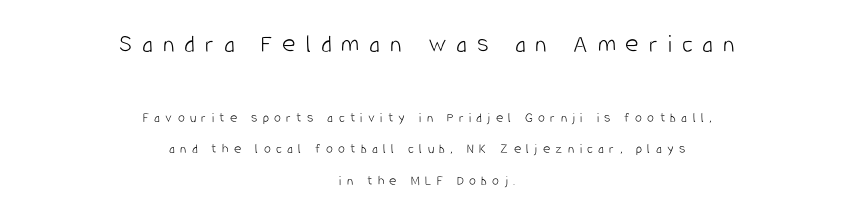
Q: Is the text bold? A: No.
Q: Is the text italic (slanted)? A: No, it is upright.
Q: Is the text underlined? A: No.
Q: How is the paragraph aligned? A: Centered.
Q: Is the spacing between letters normal or unusually wide? A: Unusually wide.
Q: Is the spacing between lines tight, normal or loose? A: Loose.
Q: Which block of text is set in a larger size, the first (top) or the second (bottom)? A: The first (top) one.
